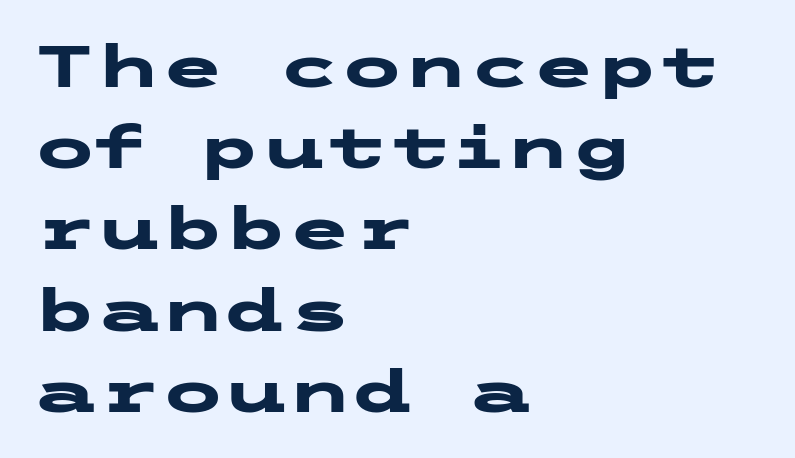
{"serif": "no", "italic": "no", "bold": "yes", "weight": "heavy", "width": "wide", "stroke_contrast": "low", "x_height": "medium", "underline": "no", "align": "left", "line_spacing": "normal", "line_spacing_ratio": 1.4, "letter_spacing": "normal", "letter_spacing_em": 0.0, "glyph_px": 58}
